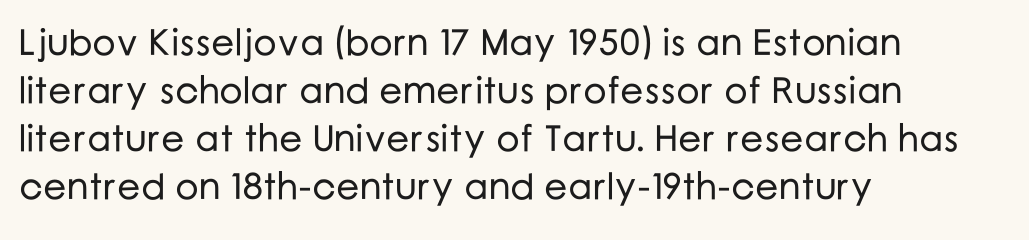
The image shows 37 px sans-serif type, upright; set left-aligned, normal line spacing (1.3x), normal letter spacing, not underlined; low stroke contrast and a medium x-height.
